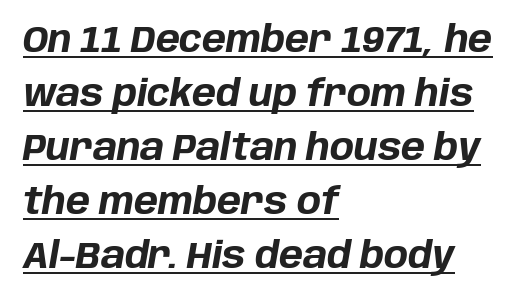
Q: Is the text bold? A: Yes.
Q: Is the text italic (slanted)? A: Yes, it leans right by about 10 degrees.
Q: Is the text underlined? A: Yes.
Q: How is the paragraph aligned? A: Left-aligned.
Q: Is the spacing between letters normal or unusually wide? A: Normal.
Q: Is the spacing between lines tight, normal or loose? A: Normal.
Q: Width (condensed, normal, or wide)? A: Normal.
Q: Stroke contrast? A: Low.
Q: x-height? A: Large.
Q: Monospaced? A: No.
